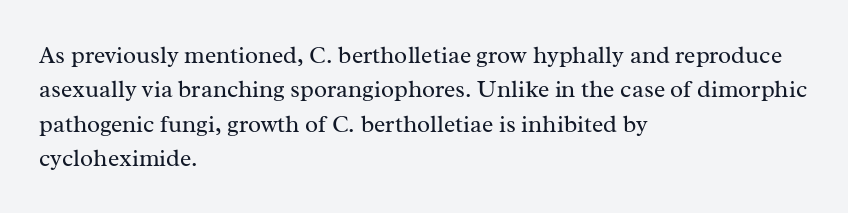
Vertical stems look standard width or narrower in stroke. Default kerning and tracking; the words read as compact shapes. These lines are set flush left with a ragged right edge. The baseline area is clear.
